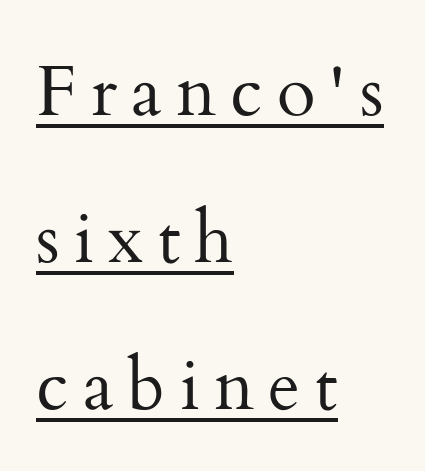
{"serif": "yes", "italic": "no", "bold": "no", "weight": "regular", "width": "normal", "stroke_contrast": "medium", "x_height": "small", "monospaced": "no", "underline": "yes", "align": "left", "line_spacing": "loose", "line_spacing_ratio": 2.07, "letter_spacing": "wide", "letter_spacing_em": 0.2, "glyph_px": 71}
